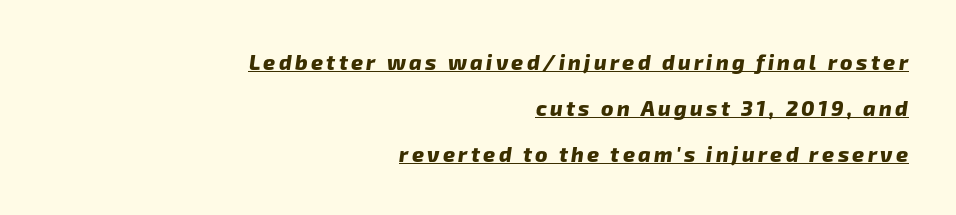
Q: Is the text bold? A: Yes.
Q: Is the text underlined? A: Yes.
Q: How is the paragraph aligned? A: Right-aligned.
Q: Is the spacing between lines tight, normal or loose? A: Loose.
